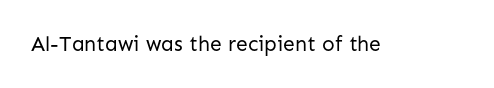
Q: Is the text bold? A: No.
Q: Is the text italic (slanted)? A: No, it is upright.
Q: Is the text underlined? A: No.
Q: Is the spacing between letters normal or unusually wide? A: Normal.
